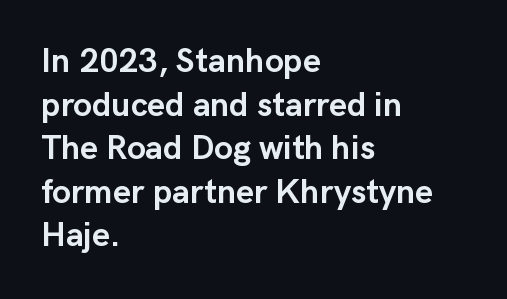
{"serif": "no", "italic": "no", "bold": "yes", "weight": "semibold", "width": "normal", "stroke_contrast": "low", "x_height": "medium", "monospaced": "no", "underline": "no", "align": "left", "line_spacing": "normal", "line_spacing_ratio": 1.28, "letter_spacing": "normal", "letter_spacing_em": 0.0, "glyph_px": 34}
